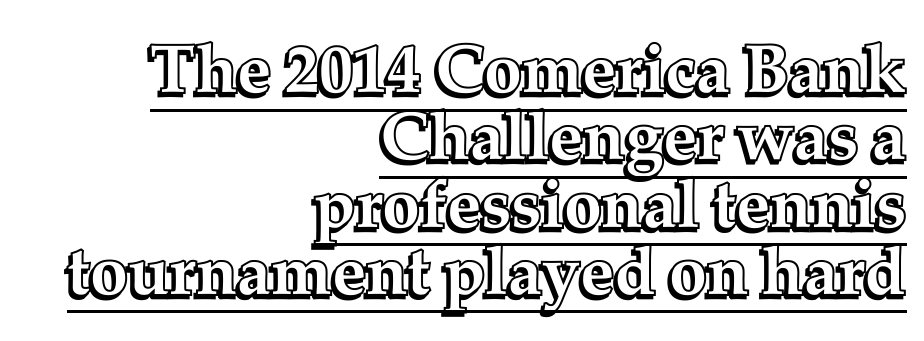
The image shows 68 px text type, upright; set right-aligned, tight line spacing (0.99x), normal letter spacing, underlined; a medium x-height.
